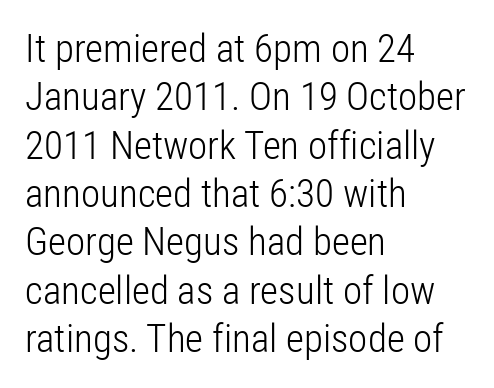
{"serif": "no", "italic": "no", "bold": "no", "weight": "light", "width": "condensed", "stroke_contrast": "low", "x_height": "medium", "monospaced": "no", "underline": "no", "align": "left", "line_spacing_ratio": 1.24, "letter_spacing": "normal", "letter_spacing_em": 0.0, "glyph_px": 39}
